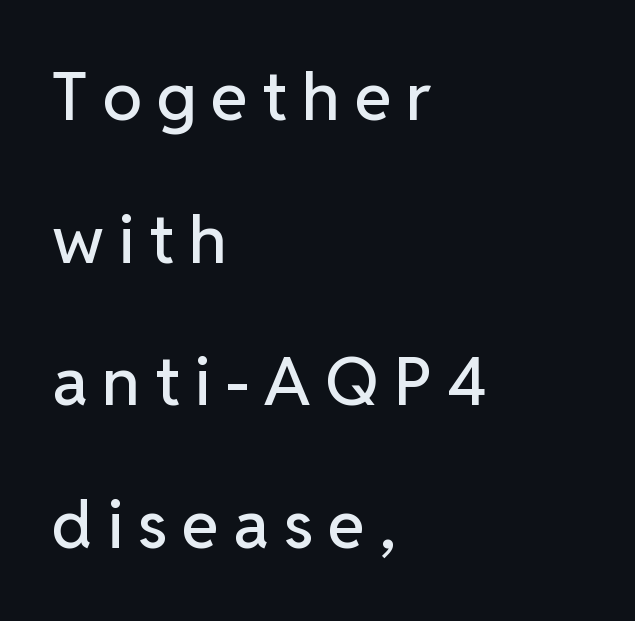
Q: Is the text italic (slanted)? A: No, it is upright.
Q: Is the typeface a serif or a sans-serif typeface? A: Sans-serif.
Q: Is the text underlined? A: No.
Q: How is the paragraph aligned? A: Left-aligned.
Q: Is the spacing between letters normal or unusually wide? A: Unusually wide.
Q: Is the spacing between lines tight, normal or loose? A: Loose.
Q: Width (condensed, normal, or wide)? A: Normal.
Q: Stroke contrast? A: Low.
Q: x-height? A: Medium.
Q: Monospaced? A: No.
